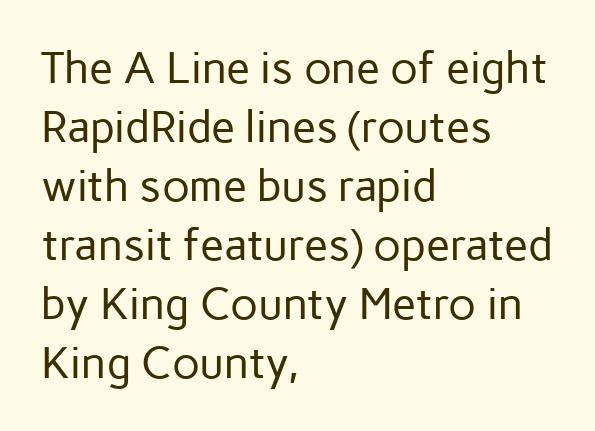
Q: Is the text bold? A: No.
Q: Is the text italic (slanted)? A: No, it is upright.
Q: Is the typeface a serif or a sans-serif typeface? A: Sans-serif.
Q: Is the text underlined? A: No.
Q: How is the paragraph aligned? A: Left-aligned.
Q: Is the spacing between letters normal or unusually wide? A: Normal.
Q: Is the spacing between lines tight, normal or loose? A: Normal.
Q: Width (condensed, normal, or wide)? A: Normal.
Q: Stroke contrast? A: Low.
Q: x-height? A: Medium.
Q: Monospaced? A: No.
